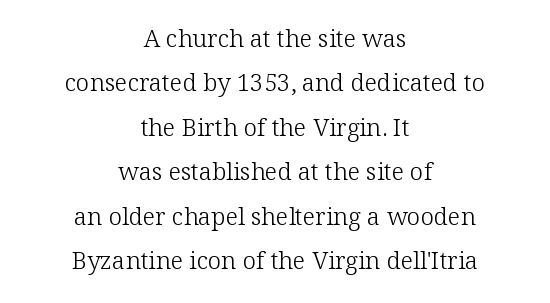
{"italic": "no", "bold": "no", "underline": "no", "align": "center", "line_spacing_ratio": 1.85, "letter_spacing": "normal", "letter_spacing_em": 0.0, "glyph_px": 24}
